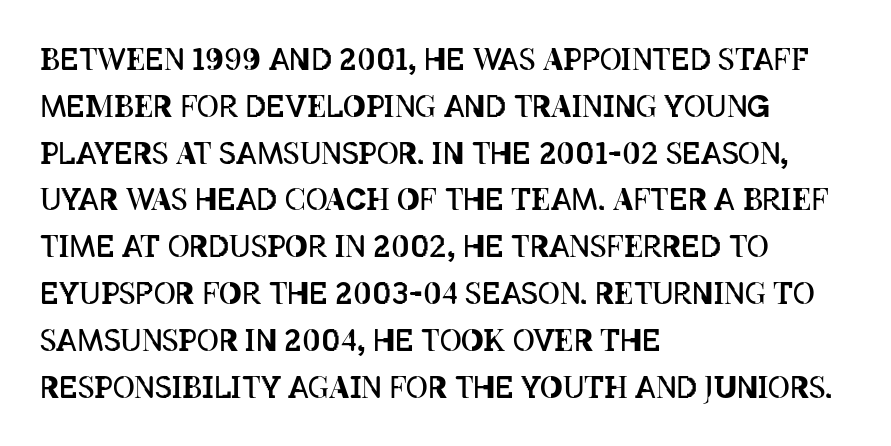
The image shows 30 px regular-weight, condensed type, upright; set left-aligned, normal line spacing (1.56x), normal letter spacing, not underlined; low stroke contrast and a large x-height.
